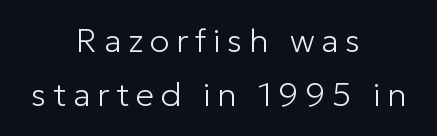
Q: Is the text bold? A: No.
Q: Is the text italic (slanted)? A: No, it is upright.
Q: Is the typeface a serif or a sans-serif typeface? A: Sans-serif.
Q: Is the text underlined? A: No.
Q: How is the paragraph aligned? A: Centered.
Q: Is the spacing between letters normal or unusually wide? A: Unusually wide.
Q: Is the spacing between lines tight, normal or loose? A: Normal.
Q: Width (condensed, normal, or wide)? A: Normal.
Q: Stroke contrast? A: Low.
Q: x-height? A: Medium.
Q: Monospaced? A: No.
